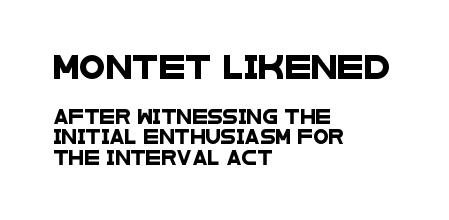
A normal amount of white space separates one row of letters from the next. The specimen omits any rule beneath the text block's lines. Each line starts at the same left margin while the right side varies. Caption: standard tracking, unaltered.
